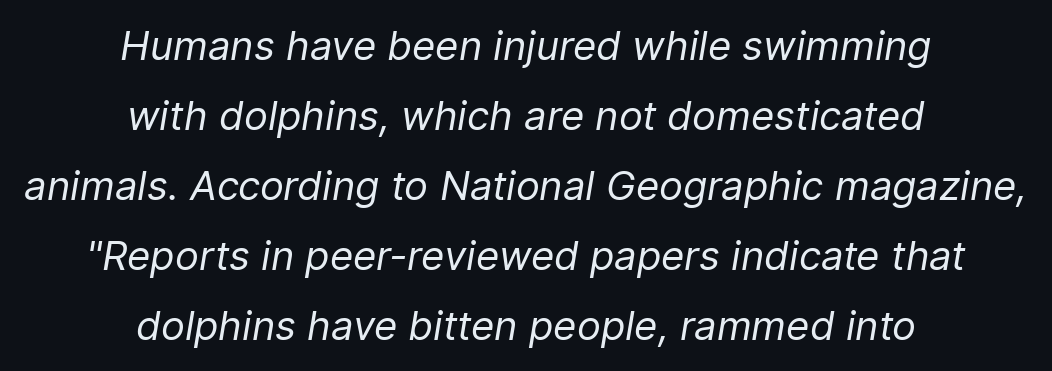
{"italic": "yes", "lean": "right", "slant_degrees": 9, "bold": "no", "weight": "regular", "width": "normal", "stroke_contrast": "low", "x_height": "medium", "monospaced": "no", "underline": "no", "align": "center", "line_spacing_ratio": 1.75, "letter_spacing": "normal", "letter_spacing_em": 0.0, "glyph_px": 40}
